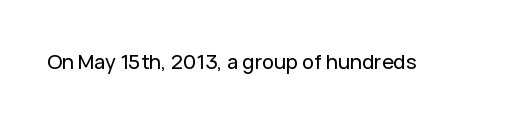
{"italic": "no", "underline": "no", "letter_spacing": "normal", "letter_spacing_em": 0.0, "glyph_px": 20}
